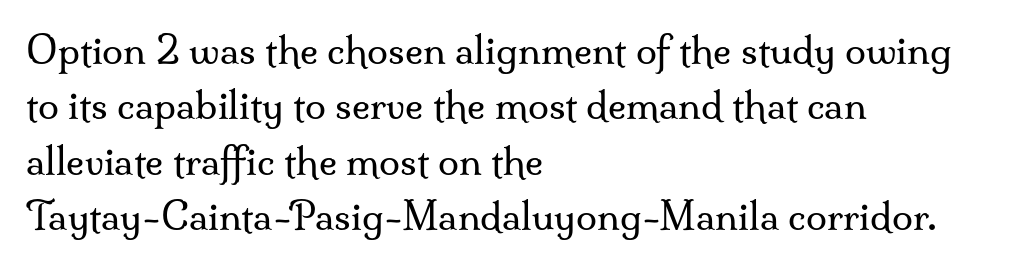
The letters advance in unequal steps, a hallmark of proportional type. The lines in this sample share a left origin and differ only in where they stop. How are the letters spaced? Ordinarily, with no added tracking. This sample uses a serif face.
